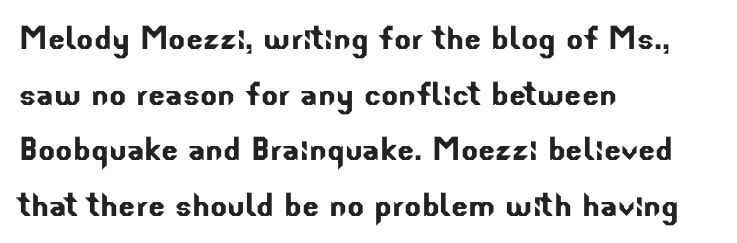
The image shows 40 px sans-serif type; set left-aligned, normal line spacing (1.39x), normal letter spacing, not underlined; low stroke contrast and a small x-height.
